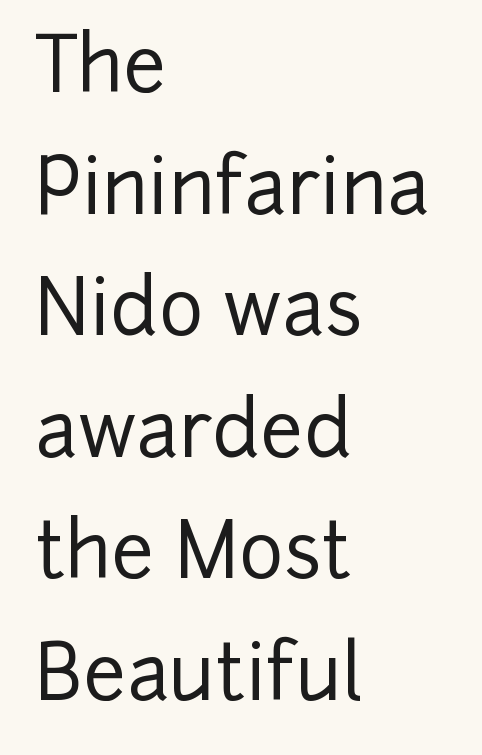
The image shows 76 px sans-serif type, upright; set left-aligned, normal line spacing (1.6x), normal letter spacing, not underlined; low stroke contrast and a medium x-height.
